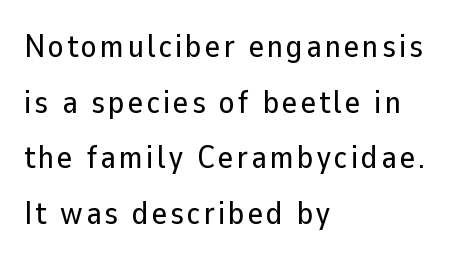
Q: Is the text italic (slanted)? A: No, it is upright.
Q: Is the typeface a serif or a sans-serif typeface? A: Sans-serif.
Q: Is the text underlined? A: No.
Q: How is the paragraph aligned? A: Left-aligned.
Q: Width (condensed, normal, or wide)? A: Normal.
Q: Stroke contrast? A: Low.
Q: x-height? A: Medium.
Q: Monospaced? A: No.
